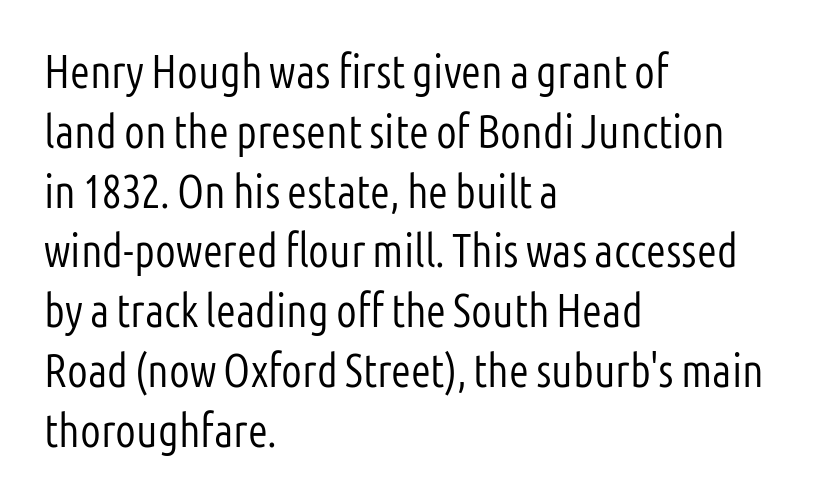
Q: Is the text bold? A: No.
Q: Is the text italic (slanted)? A: No, it is upright.
Q: Is the typeface a serif or a sans-serif typeface? A: Sans-serif.
Q: Is the text underlined? A: No.
Q: How is the paragraph aligned? A: Left-aligned.
Q: Is the spacing between letters normal or unusually wide? A: Normal.
Q: Is the spacing between lines tight, normal or loose? A: Normal.
Q: Width (condensed, normal, or wide)? A: Condensed.
Q: Stroke contrast? A: Low.
Q: x-height? A: Medium.
Q: Monospaced? A: No.
